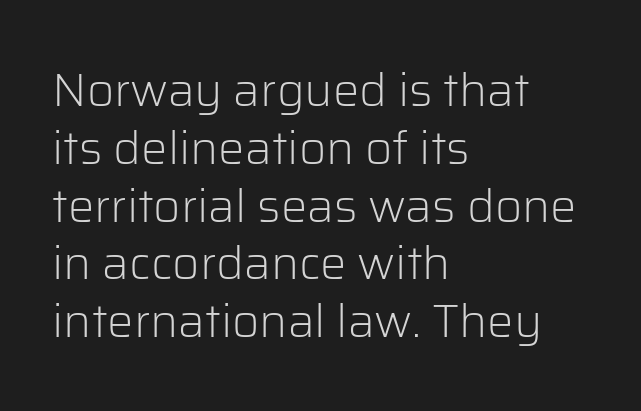
Q: Is the text bold? A: No.
Q: Is the text italic (slanted)? A: No, it is upright.
Q: Is the typeface a serif or a sans-serif typeface? A: Sans-serif.
Q: Is the text underlined? A: No.
Q: How is the paragraph aligned? A: Left-aligned.
Q: Is the spacing between letters normal or unusually wide? A: Normal.
Q: Width (condensed, normal, or wide)? A: Normal.
Q: Stroke contrast? A: Low.
Q: x-height? A: Medium.
Q: Monospaced? A: No.
